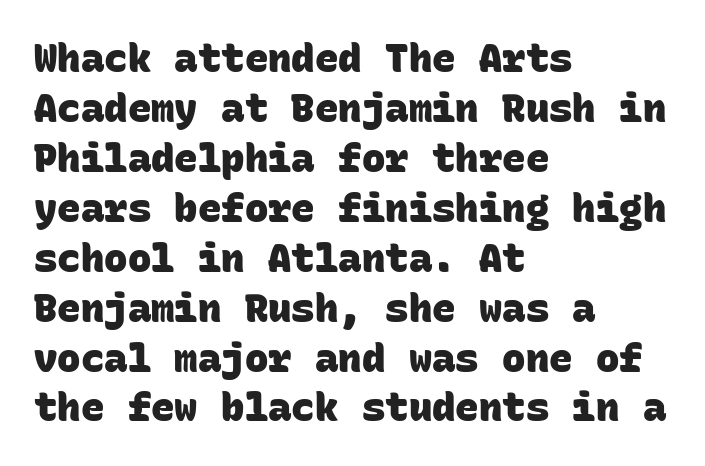
The image shows 39 px heavy sans-serif type, monospaced; set left-aligned, normal line spacing (1.28x), normal letter spacing, not underlined; low stroke contrast and a large x-height.
